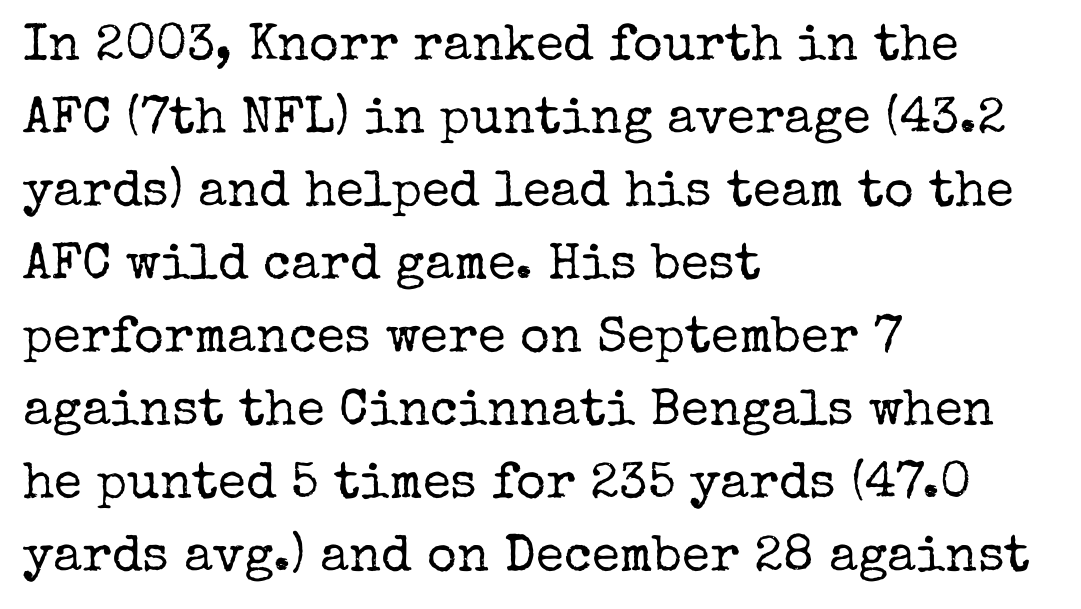
{"serif": "yes", "italic": "no", "bold": "no", "weight": "regular", "width": "normal", "stroke_contrast": "low", "x_height": "medium", "monospaced": "no", "underline": "no", "align": "left", "line_spacing": "normal", "line_spacing_ratio": 1.43, "letter_spacing": "normal", "letter_spacing_em": 0.0, "glyph_px": 51}
